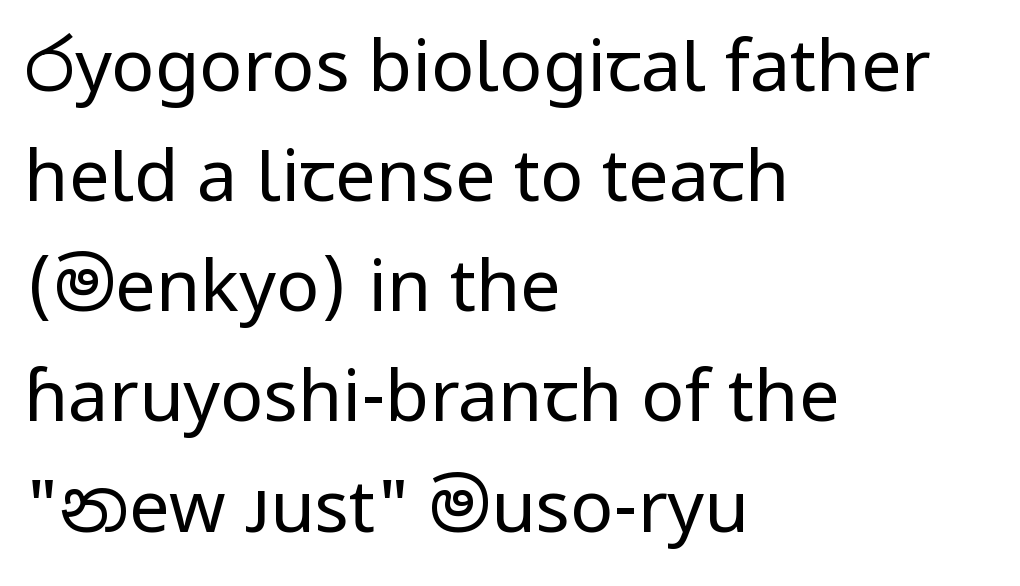
{"serif": "no", "italic": "no", "bold": "no", "weight": "regular", "width": "normal", "stroke_contrast": "low", "x_height": "medium", "monospaced": "no", "underline": "no", "align": "left", "line_spacing": "normal", "line_spacing_ratio": 1.53, "letter_spacing": "normal", "letter_spacing_em": 0.0, "glyph_px": 72}
